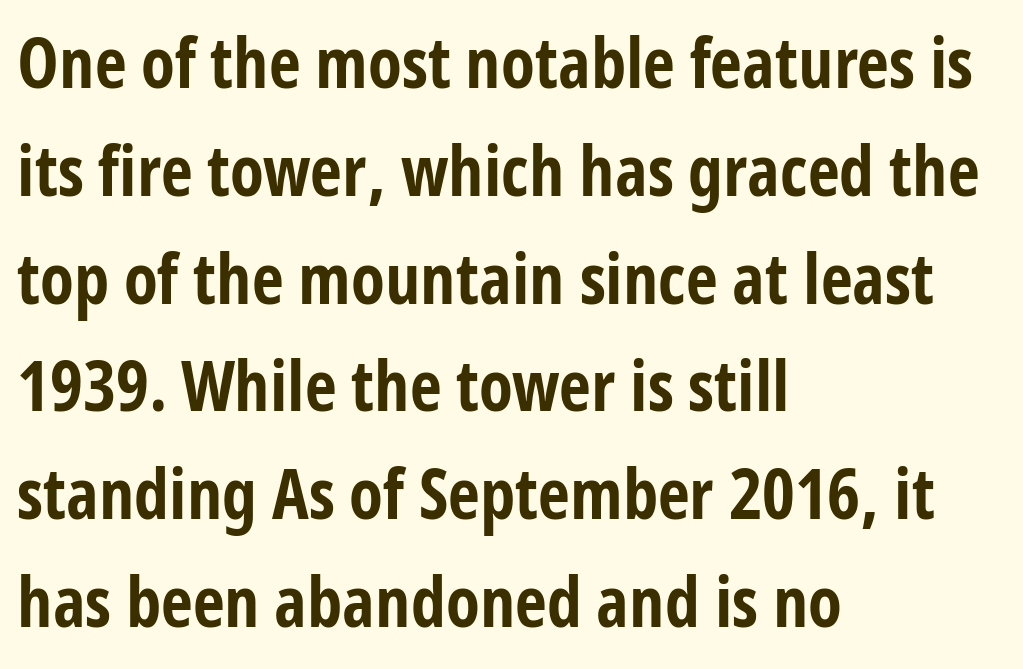
{"serif": "no", "italic": "no", "bold": "yes", "weight": "bold", "width": "condensed", "stroke_contrast": "low", "x_height": "medium", "monospaced": "no", "underline": "no", "align": "left", "line_spacing": "normal", "line_spacing_ratio": 1.54, "letter_spacing": "normal", "letter_spacing_em": 0.0, "glyph_px": 70}
